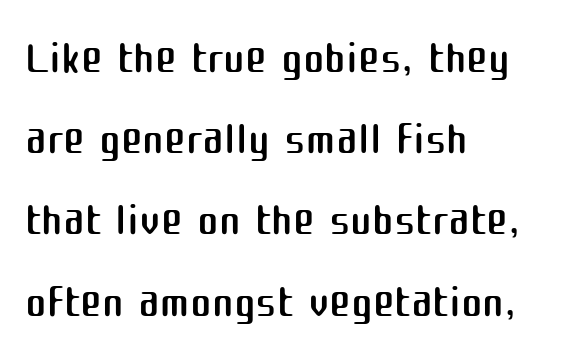
No word sits above an underline. This sample has the flowing, uneven cadence of proportional lettering. The vertical gap from one line to the next is medium. The text was rendered using a sans face with plain stroke endings. The cut favours lightness, reaching ordinary text weight at its darkest.
